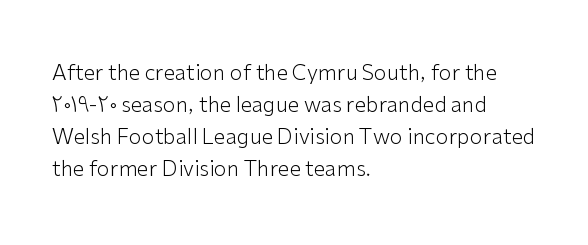
The image shows 21 px text type, upright; set left-aligned, normal line spacing (1.52x), normal letter spacing, not underlined.
